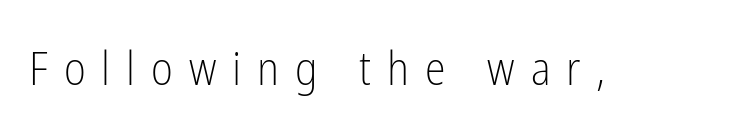
Q: Is the text bold? A: No.
Q: Is the text italic (slanted)? A: No, it is upright.
Q: Is the typeface a serif or a sans-serif typeface? A: Sans-serif.
Q: Is the text underlined? A: No.
Q: Is the spacing between letters normal or unusually wide? A: Unusually wide.
Q: Width (condensed, normal, or wide)? A: Condensed.
Q: Stroke contrast? A: Low.
Q: x-height? A: Medium.
Q: Monospaced? A: No.
